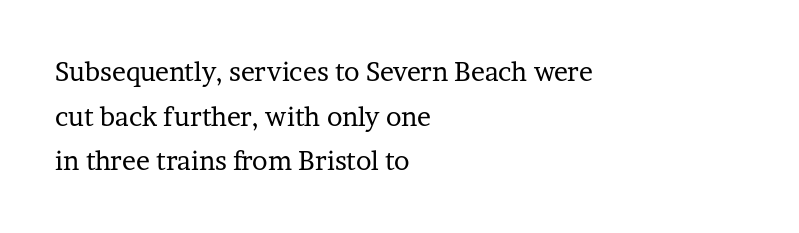
The image shows 26 px text type, upright; set left-aligned, line spacing 1.72x, normal letter spacing, not underlined.
